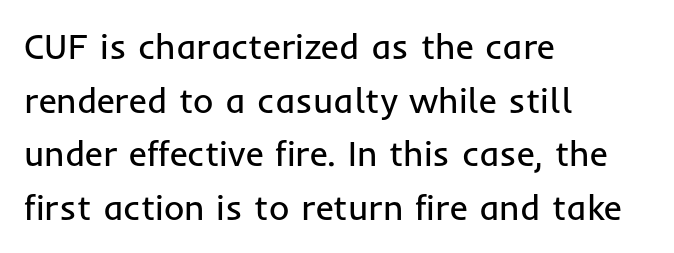
No chunkiness to these letters — they're not bold. The space beneath each line is pristine and unruled. Horizontally, the lines are justified to the leading edge only. The letters sit at their default tracking, neither squeezed nor spread.
